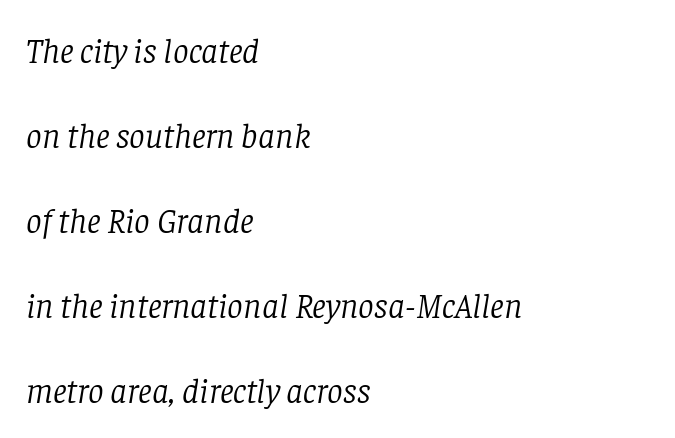
Each letter keeps its own natural width here, so spacing adapts to shape. The cut favours lightness, reaching ordinary text weight at its darkest. Does the leading feel generous? Absolutely, it's lavish. A typesetter would call this zero additional tracking. Rule under the text: the space is simply empty.
